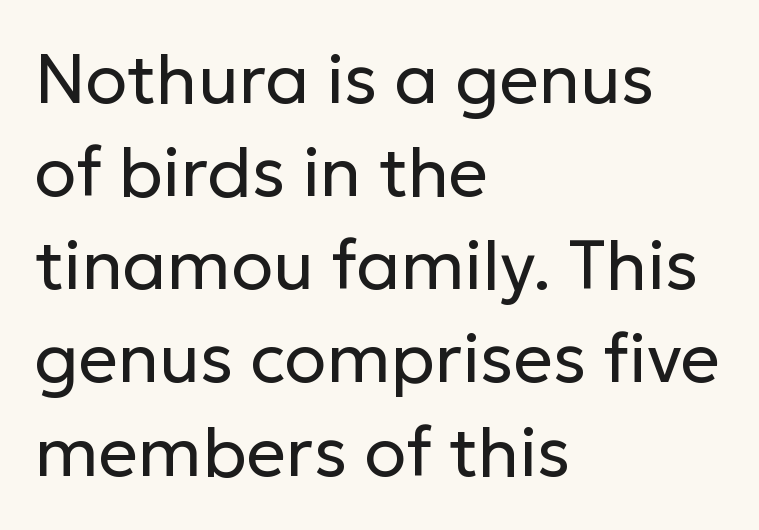
{"serif": "no", "italic": "no", "bold": "no", "weight": "regular", "width": "normal", "stroke_contrast": "low", "x_height": "medium", "monospaced": "no", "underline": "no", "align": "left", "line_spacing": "normal", "line_spacing_ratio": 1.35, "letter_spacing": "normal", "letter_spacing_em": 0.0, "glyph_px": 69}
